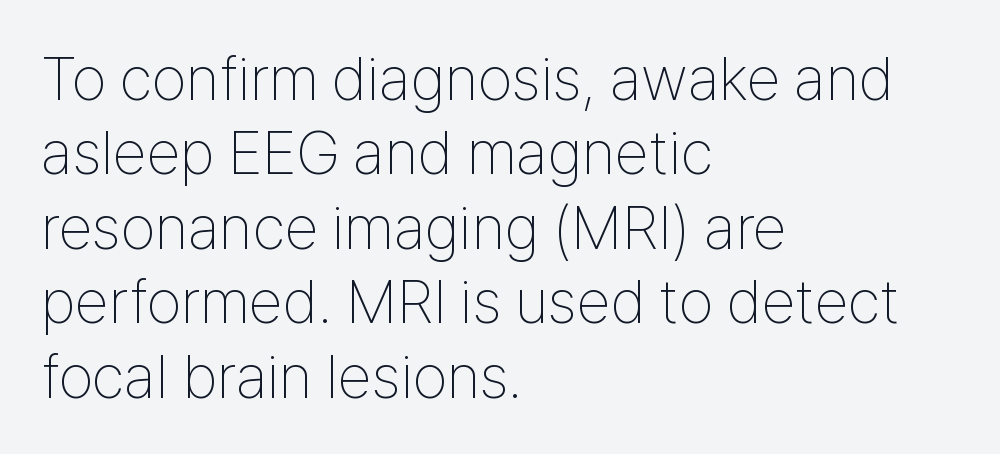
Q: Is the text bold? A: No.
Q: Is the text italic (slanted)? A: No, it is upright.
Q: Is the typeface a serif or a sans-serif typeface? A: Sans-serif.
Q: Is the text underlined? A: No.
Q: How is the paragraph aligned? A: Left-aligned.
Q: Is the spacing between letters normal or unusually wide? A: Normal.
Q: Width (condensed, normal, or wide)? A: Condensed.
Q: Stroke contrast? A: Low.
Q: x-height? A: Medium.
Q: Monospaced? A: No.
